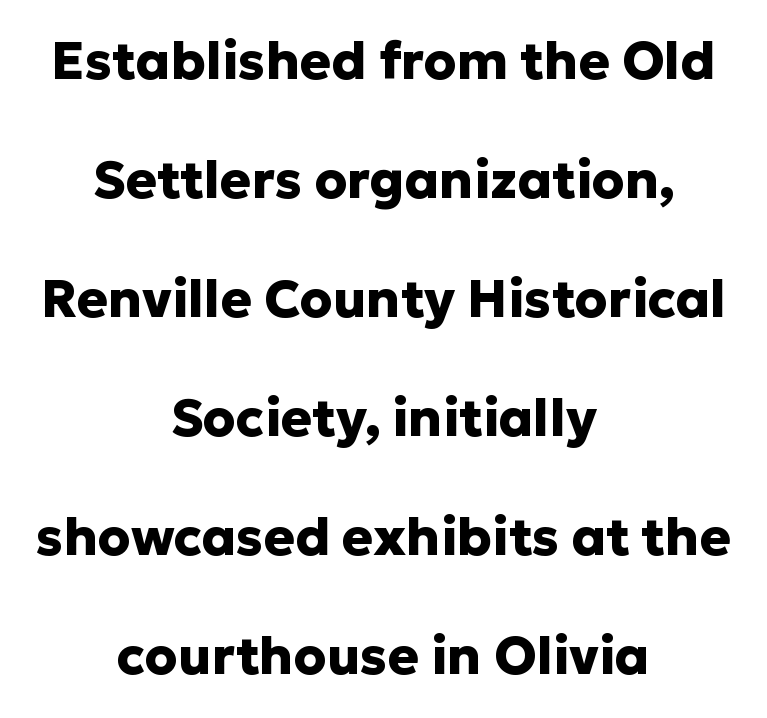
The image shows 52 px heavy sans-serif type, upright; set centered, loose line spacing (2.29x), normal letter spacing, not underlined; low stroke contrast and a medium x-height.
